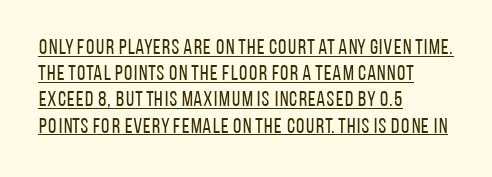
{"italic": "no", "bold": "no", "underline": "yes", "align": "left", "line_spacing": "normal", "line_spacing_ratio": 1.25, "letter_spacing": "normal", "letter_spacing_em": 0.0, "glyph_px": 21}
